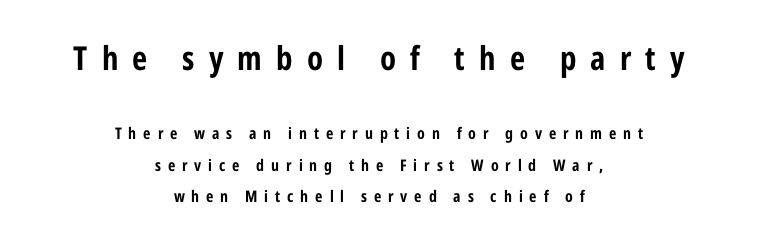
{"serif": "no", "italic": "no", "bold": "yes", "weight": "bold", "width": "condensed", "stroke_contrast": "low", "x_height": "medium", "monospaced": "no", "underline": "no", "align": "center", "line_spacing": "loose", "line_spacing_ratio": 1.97, "letter_spacing": "wide", "letter_spacing_em": 0.43, "larger_block": "first", "size_ratio": 2.06, "glyph_px": 33}
